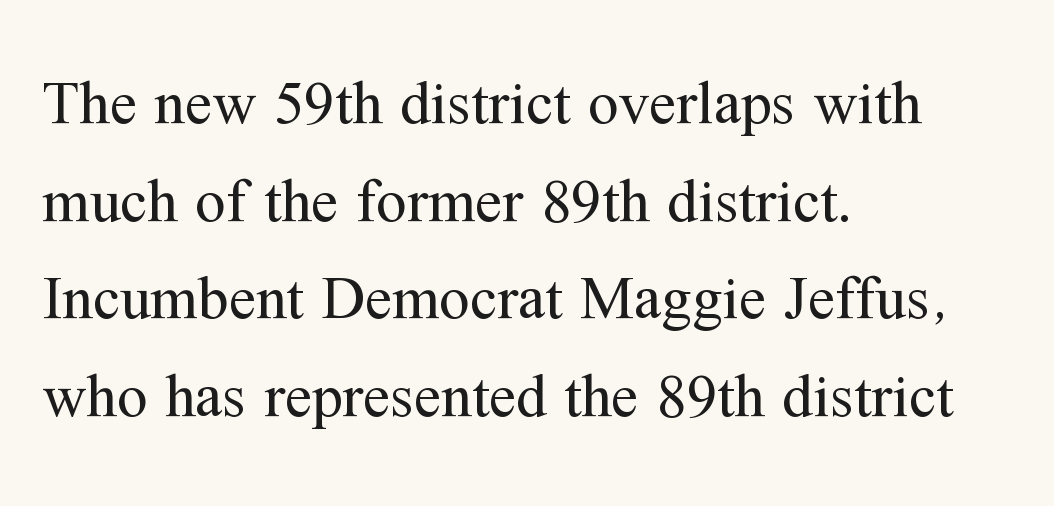
{"serif": "yes", "italic": "no", "bold": "no", "weight": "regular", "width": "normal", "stroke_contrast": "medium", "x_height": "medium", "monospaced": "no", "underline": "no", "align": "left", "line_spacing": "normal", "line_spacing_ratio": 1.6, "letter_spacing": "normal", "letter_spacing_em": 0.0, "glyph_px": 61}
